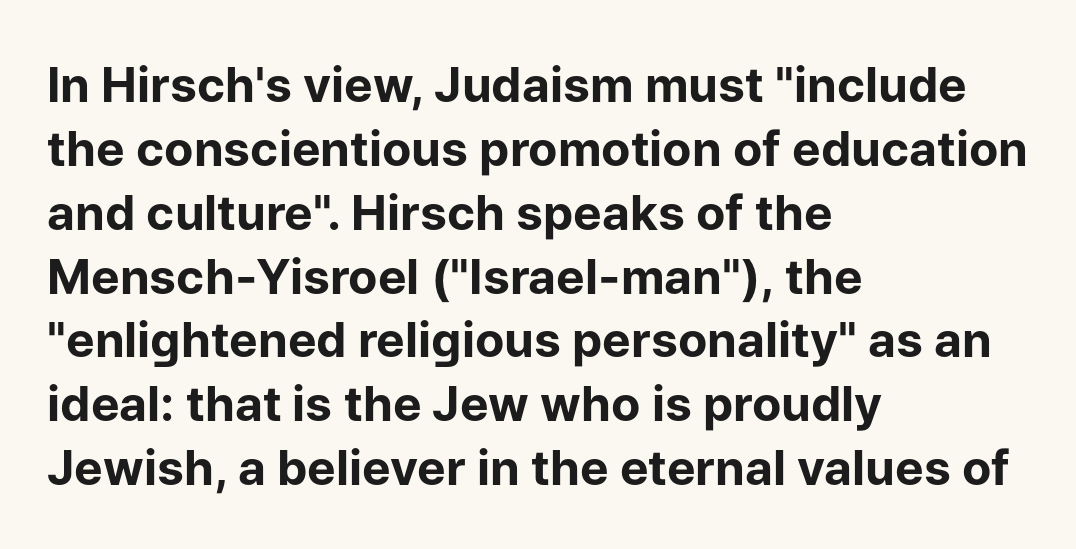
The image shows 48 px bold sans-serif type, upright; set left-aligned, normal line spacing (1.33x), normal letter spacing, not underlined; low stroke contrast and a medium x-height.
